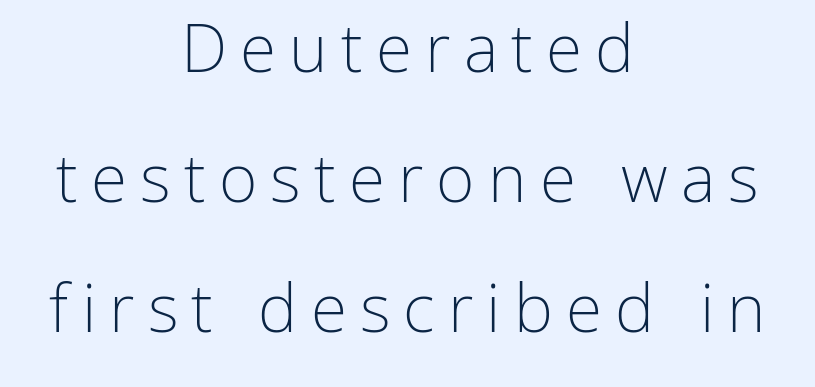
The image shows 66 px light sans-serif type, upright; set centered, loose line spacing (1.97x), unusually wide letter spacing (+0.2 em), not underlined; low stroke contrast and a medium x-height.
